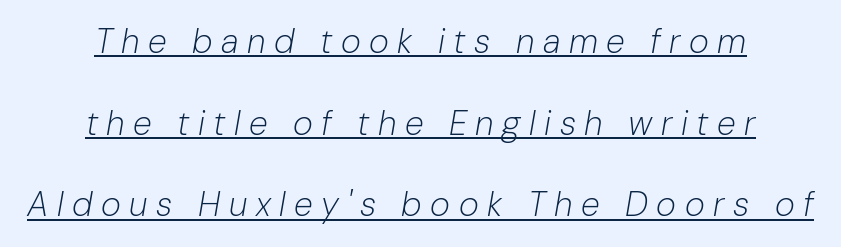
The rendering uses the underline text-decoration. Characters are canted at an angle relative to the baseline's perpendicular. Honestly, the rows look like they've been pulled way apart. The letters look calm and open, with moderate or lighter stems. The face used here is proportionally spaced, like ordinary book or web type.
